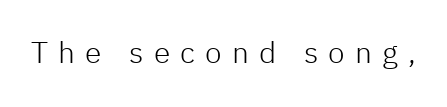
{"serif": "no", "italic": "no", "bold": "no", "weight": "light", "width": "normal", "stroke_contrast": "low", "x_height": "medium", "monospaced": "no", "underline": "no", "letter_spacing": "wide", "letter_spacing_em": 0.34, "glyph_px": 30}
